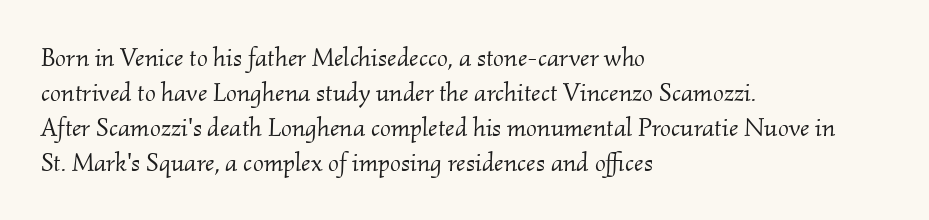
{"italic": "yes", "lean": "right", "slant_degrees": 2, "bold": "no", "underline": "no", "align": "left", "line_spacing": "normal", "line_spacing_ratio": 1.35, "letter_spacing": "normal", "letter_spacing_em": 0.0, "glyph_px": 26}
